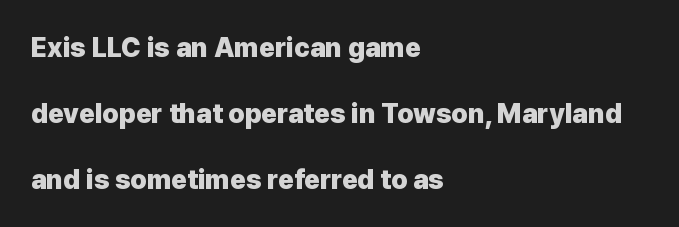
The image shows 27 px bold type, upright; set left-aligned, loose line spacing (2.44x), normal letter spacing, not underlined.
